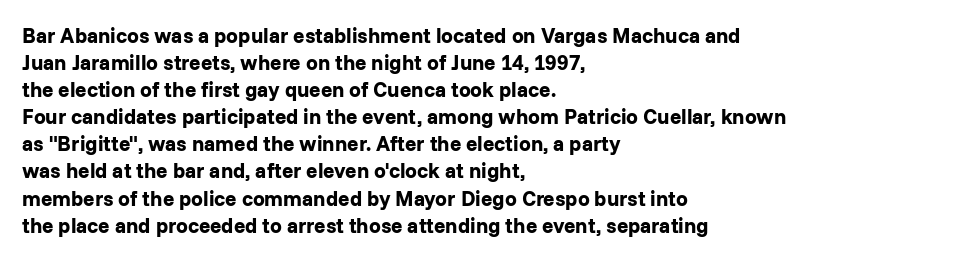
{"italic": "no", "bold": "yes", "underline": "no", "align": "left", "line_spacing": "normal", "line_spacing_ratio": 1.29, "letter_spacing": "normal", "letter_spacing_em": 0.0, "glyph_px": 21}
